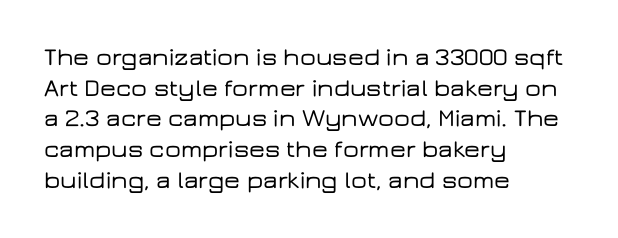
{"italic": "no", "underline": "no", "align": "left", "line_spacing_ratio": 1.23, "letter_spacing": "normal", "letter_spacing_em": 0.0, "glyph_px": 25}
